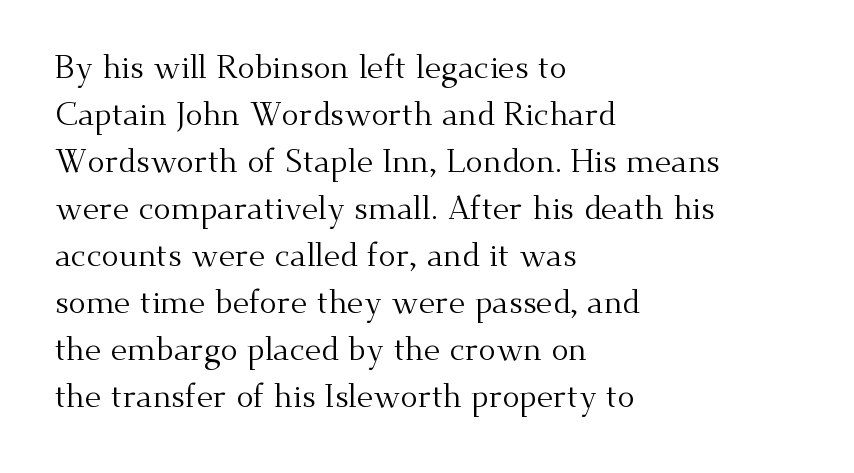
{"serif": "yes", "italic": "no", "bold": "no", "weight": "regular", "width": "normal", "stroke_contrast": "medium", "x_height": "small", "monospaced": "no", "underline": "no", "align": "left", "line_spacing": "normal", "line_spacing_ratio": 1.47, "letter_spacing": "normal", "letter_spacing_em": 0.0, "glyph_px": 32}
